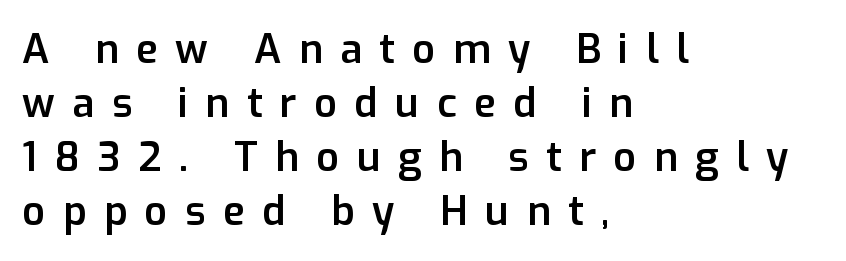
Proportional: the letters do not fall into vertical columns. A semibold gives these letters moderate extra thickness, short of bold. Only glyphs here, with clear space below each row. Display-style spreading of the glyphs; the letterfit is very open. Where is the straight margin? On the left.
